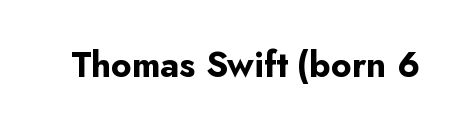
Every stem runs plumb, perpendicular to the baseline. As a designer I'd log this as weight 700, bold. Honestly, there is no underline to notice here at all. Look at the bottom of the vertical strokes: they stop flat, with no serifs. Glyph-to-glyph distance matches everyday printed text. Here the designer chose a conventional face with non-uniform glyph widths.
